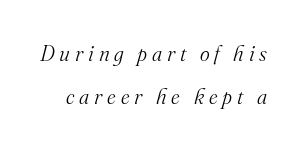
{"italic": "yes", "lean": "right", "slant_degrees": 16, "bold": "no", "underline": "no", "line_spacing": "loose", "line_spacing_ratio": 2.03, "letter_spacing": "wide", "letter_spacing_em": 0.23, "glyph_px": 21}
